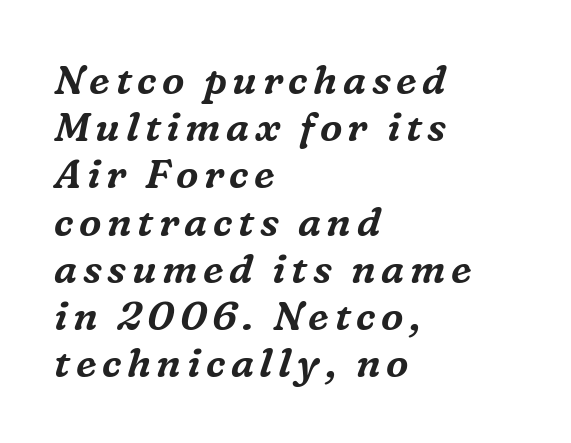
Looks like regular typesetting: each glyph gets only the width it needs. The letters are slanted; this is an italic face. Decoration check: the copy has no underline. Does the copy run flush right? No — it runs flush left. Type style note: has serifs.
